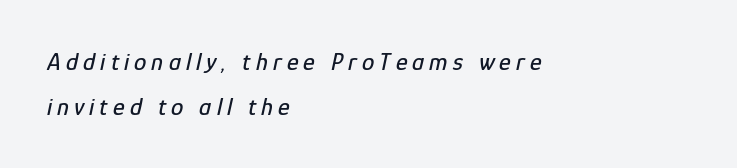
Bare-footed words on every line. Short and long lines alike share a common starting point at left. The gaps between neighbouring characters are conspicuously large. The font's italic variant was chosen for this text.
